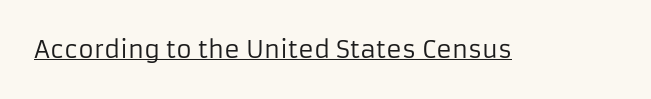
Q: Is the text bold? A: No.
Q: Is the text italic (slanted)? A: No, it is upright.
Q: Is the text underlined? A: Yes.
Q: Is the spacing between letters normal or unusually wide? A: Normal.
